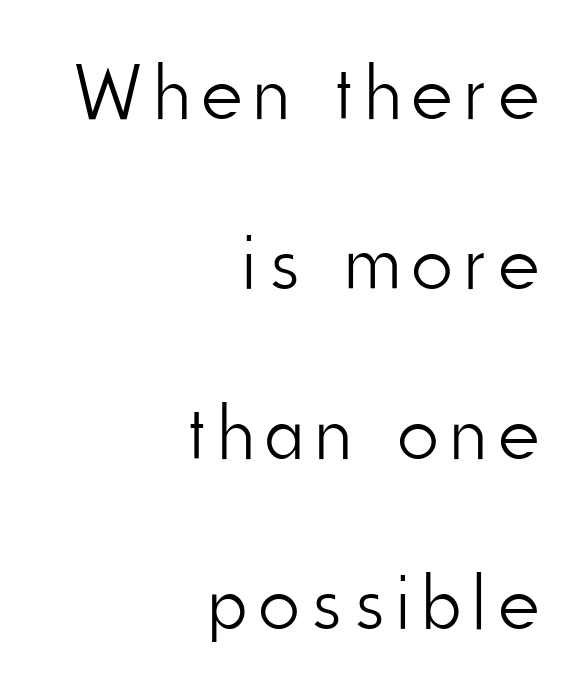
Q: Is the text bold? A: No.
Q: Is the text italic (slanted)? A: No, it is upright.
Q: Is the typeface a serif or a sans-serif typeface? A: Sans-serif.
Q: Is the text underlined? A: No.
Q: How is the paragraph aligned? A: Right-aligned.
Q: Is the spacing between lines tight, normal or loose? A: Loose.
Q: Width (condensed, normal, or wide)? A: Condensed.
Q: Stroke contrast? A: Low.
Q: x-height? A: Small.
Q: Monospaced? A: No.
